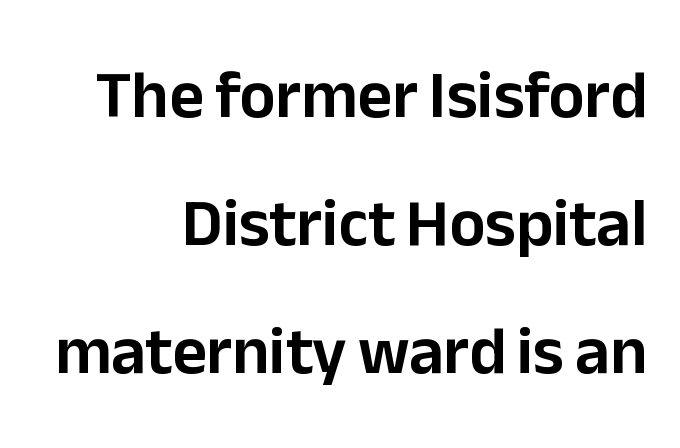
Q: Is the text italic (slanted)? A: No, it is upright.
Q: Is the typeface a serif or a sans-serif typeface? A: Sans-serif.
Q: Is the text underlined? A: No.
Q: How is the paragraph aligned? A: Right-aligned.
Q: Is the spacing between letters normal or unusually wide? A: Normal.
Q: Is the spacing between lines tight, normal or loose? A: Loose.
Q: Width (condensed, normal, or wide)? A: Normal.
Q: Stroke contrast? A: Low.
Q: x-height? A: Medium.
Q: Monospaced? A: No.
